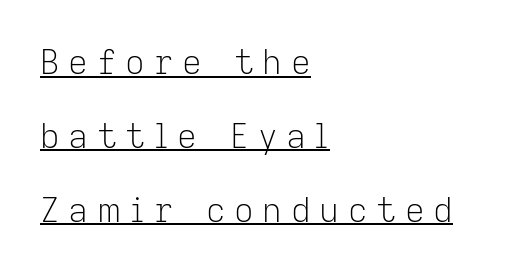
The letters stand straight up with perfectly vertical stems. Leftover space on each line is placed entirely after the last word. No letter is thick-stroked: the sample isn't bold. Honestly, the rows look like they've been pulled way apart. Honestly, the underline is the first thing you notice here. Here the designer chose a conventional face with non-uniform glyph widths.
